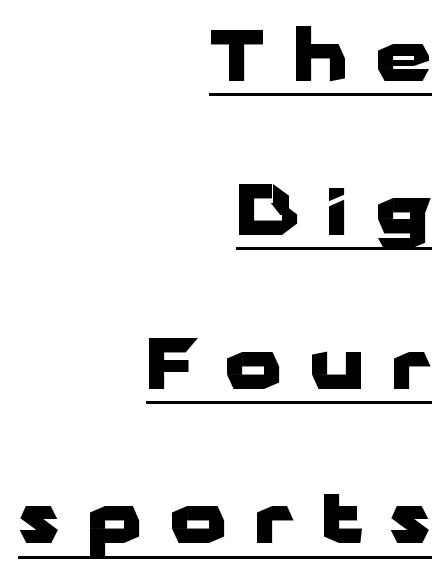
{"serif": "no", "italic": "no", "bold": "yes", "weight": "heavy", "width": "wide", "stroke_contrast": "low", "x_height": "medium", "monospaced": "no", "underline": "yes", "align": "right", "line_spacing": "loose", "line_spacing_ratio": 2.17, "letter_spacing": "wide", "letter_spacing_em": 0.39, "glyph_px": 71}
